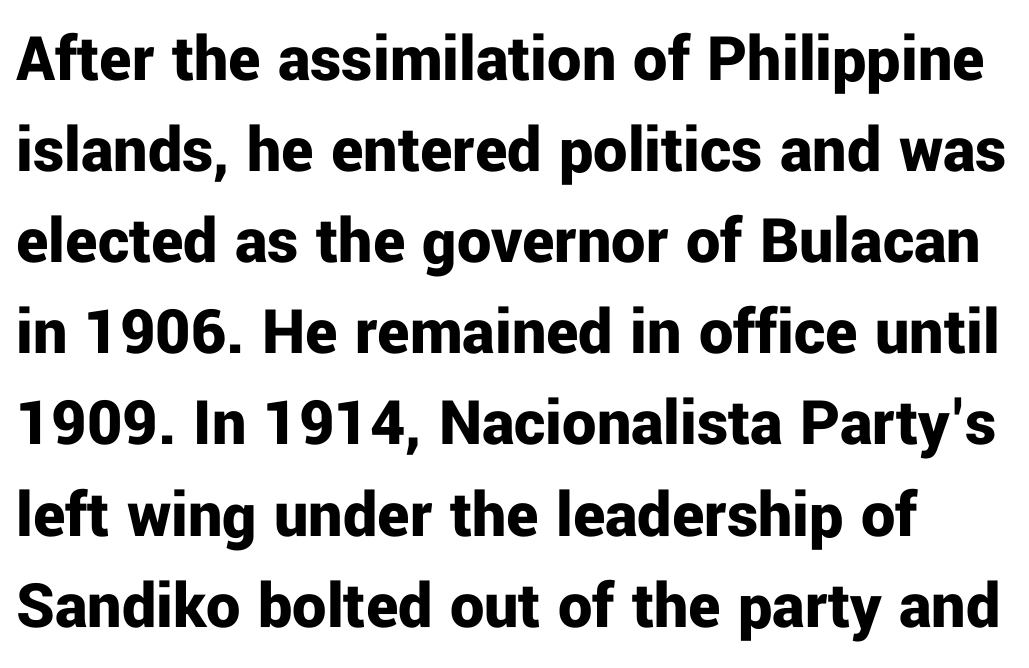
The image shows 68 px bold sans-serif type, upright; set normal line spacing (1.34x), normal letter spacing, not underlined; low stroke contrast and a medium x-height.
